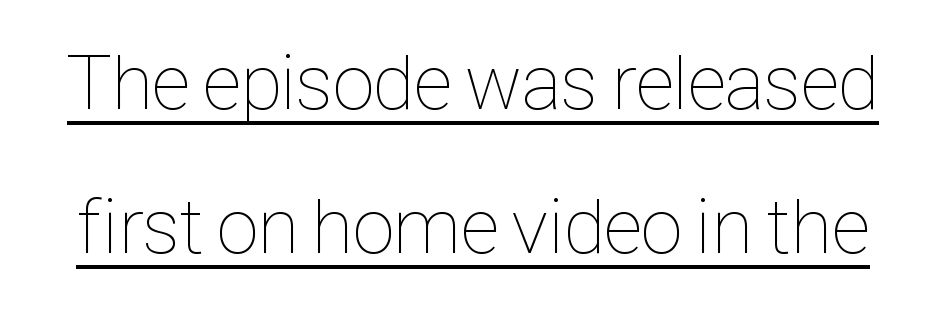
{"italic": "no", "bold": "no", "weight": "thin", "width": "condensed", "stroke_contrast": "low", "x_height": "medium", "monospaced": "no", "underline": "yes", "line_spacing_ratio": 1.85, "letter_spacing": "normal", "letter_spacing_em": 0.0, "glyph_px": 78}
